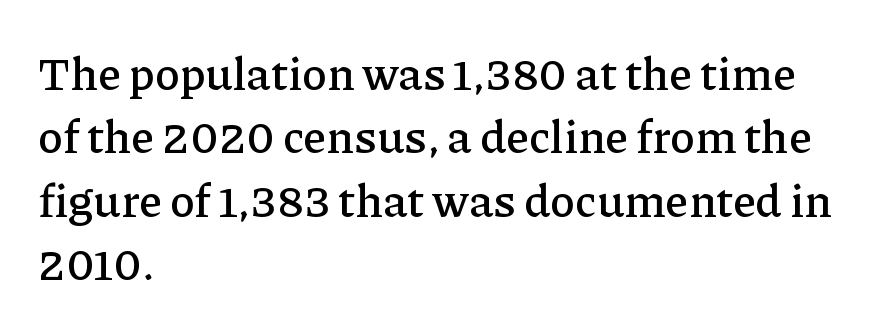
Q: Is the text italic (slanted)? A: No, it is upright.
Q: Is the typeface a serif or a sans-serif typeface? A: Serif.
Q: Is the text underlined? A: No.
Q: How is the paragraph aligned? A: Left-aligned.
Q: Is the spacing between letters normal or unusually wide? A: Normal.
Q: Is the spacing between lines tight, normal or loose? A: Normal.
Q: Width (condensed, normal, or wide)? A: Normal.
Q: Stroke contrast? A: Low.
Q: x-height? A: Medium.
Q: Monospaced? A: No.
